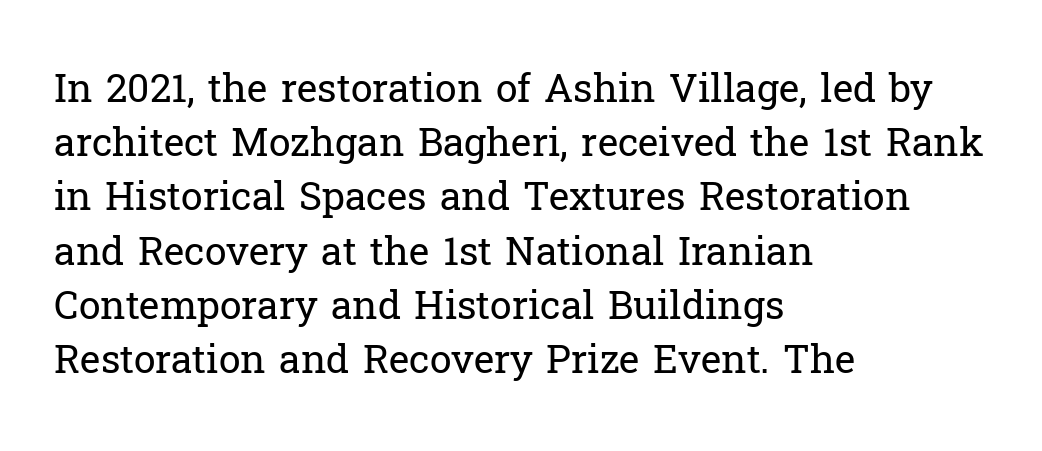
Q: Is the text bold? A: No.
Q: Is the text italic (slanted)? A: No, it is upright.
Q: Is the typeface a serif or a sans-serif typeface? A: Serif.
Q: Is the text underlined? A: No.
Q: How is the paragraph aligned? A: Left-aligned.
Q: Is the spacing between letters normal or unusually wide? A: Normal.
Q: Is the spacing between lines tight, normal or loose? A: Normal.
Q: Width (condensed, normal, or wide)? A: Normal.
Q: Stroke contrast? A: Low.
Q: x-height? A: Medium.
Q: Monospaced? A: No.
